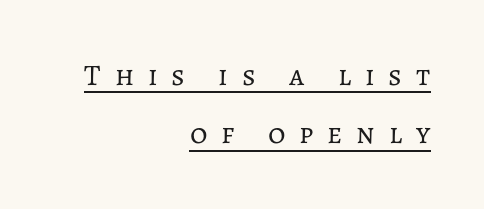
Q: Is the text bold? A: No.
Q: Is the text italic (slanted)? A: No, it is upright.
Q: Is the text underlined? A: Yes.
Q: How is the paragraph aligned? A: Right-aligned.
Q: Is the spacing between letters normal or unusually wide? A: Unusually wide.
Q: Is the spacing between lines tight, normal or loose? A: Loose.
Q: Width (condensed, normal, or wide)? A: Normal.
Q: Stroke contrast? A: Low.
Q: x-height? A: Medium.
Q: Monospaced? A: No.
